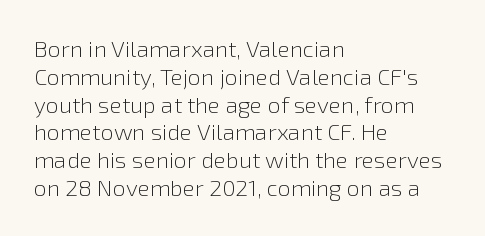
Q: Is the text bold? A: No.
Q: Is the text italic (slanted)? A: No, it is upright.
Q: Is the text underlined? A: No.
Q: How is the paragraph aligned? A: Left-aligned.
Q: Is the spacing between letters normal or unusually wide? A: Normal.
